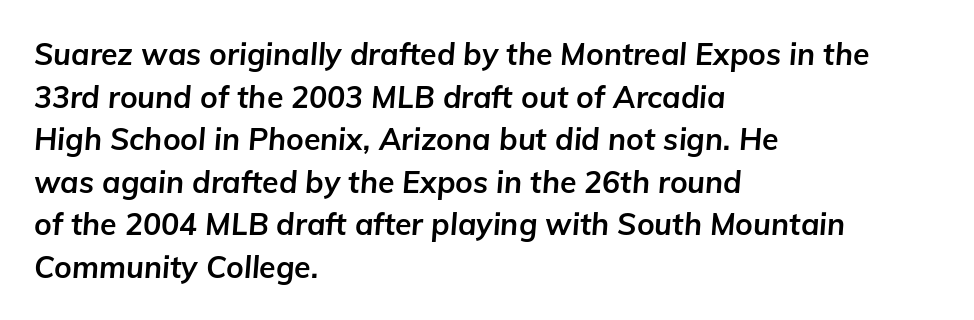
The image shows 30 px bold type, italic (leaning right); set left-aligned, normal line spacing (1.42x), normal letter spacing, not underlined; low stroke contrast and a medium x-height.
